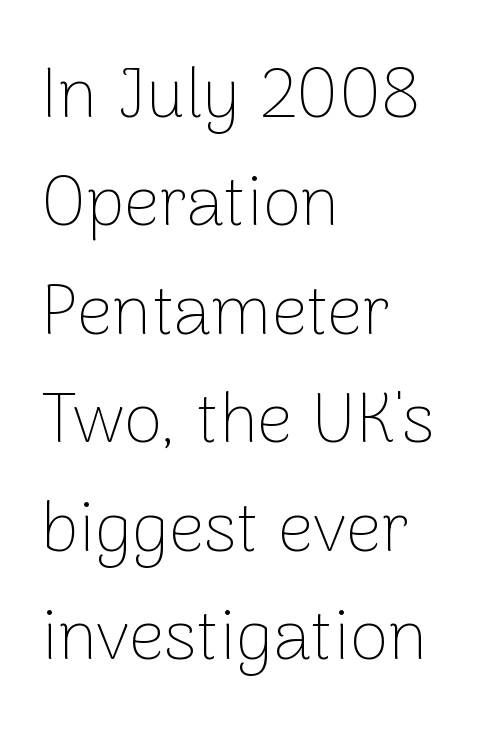
The image shows 70 px thin sans-serif type, upright; set left-aligned, normal line spacing (1.55x), normal letter spacing, not underlined; low stroke contrast and a medium x-height.
